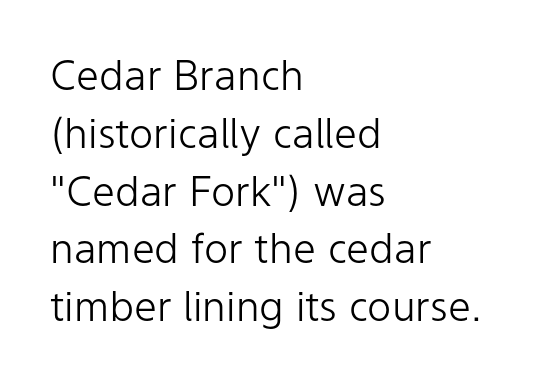
The rendering uses natural spacing where letterforms have individual widths. Weight: in the light-to-regular range. The text was rendered using a sans face with plain stroke endings. Compared with typical body copy, the letter spacing here is the same. Short and long lines alike share a common starting point at left. Type without underlining.
